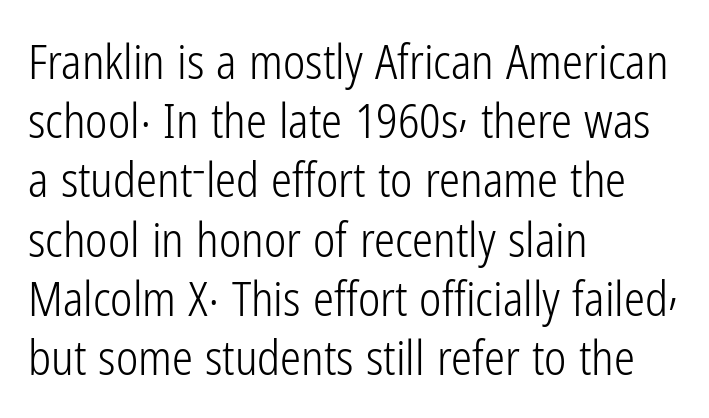
The image shows 47 px light, condensed sans-serif type, upright; set left-aligned, normal line spacing (1.26x), normal letter spacing, not underlined; low stroke contrast and a medium x-height.
